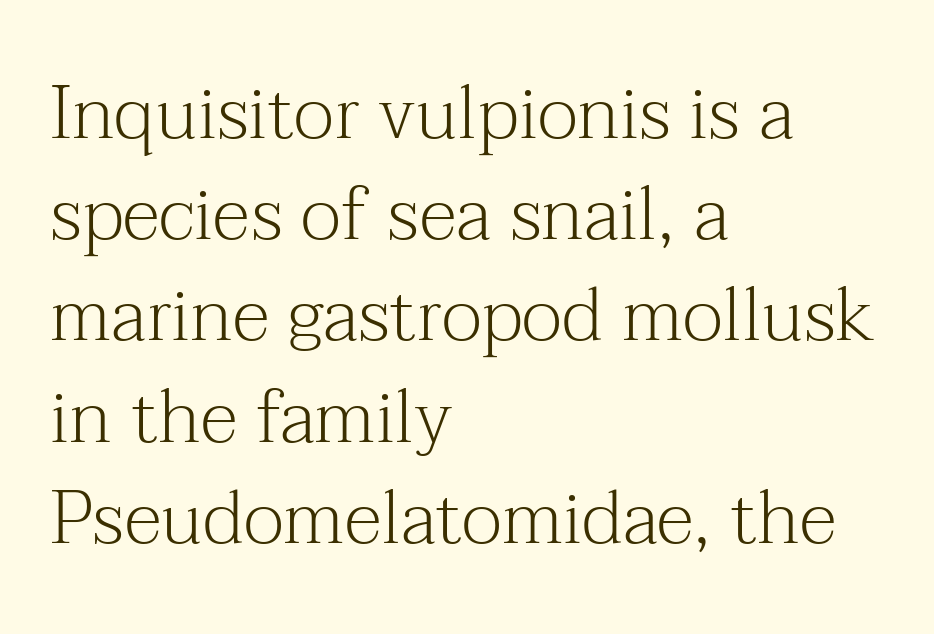
Compared with a typical body face, this is equally light or lighter still. Type without underlining. The leading is moderate, giving the passage an even texture. Line starts are locked; line ends wander.
